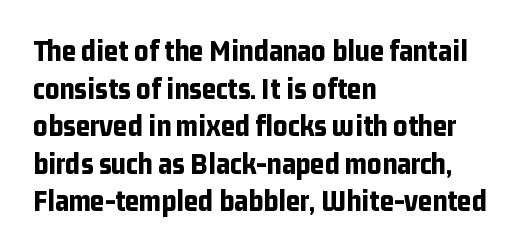
Q: Is the text bold? A: Yes.
Q: Is the text italic (slanted)? A: No, it is upright.
Q: Is the typeface a serif or a sans-serif typeface? A: Sans-serif.
Q: Is the text underlined? A: No.
Q: How is the paragraph aligned? A: Left-aligned.
Q: Is the spacing between letters normal or unusually wide? A: Normal.
Q: Width (condensed, normal, or wide)? A: Condensed.
Q: Stroke contrast? A: Low.
Q: x-height? A: Medium.
Q: Monospaced? A: No.
